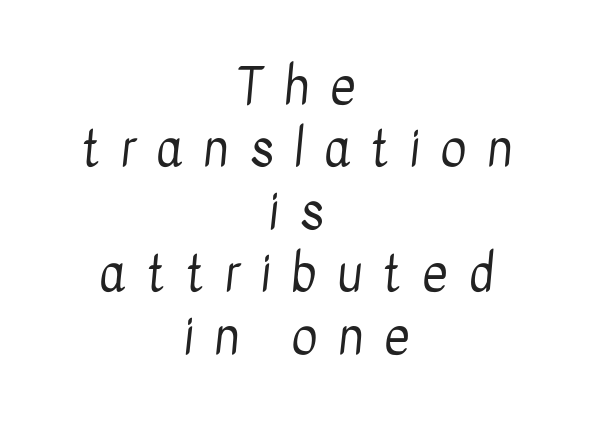
Q: Is the text bold? A: No.
Q: Is the typeface a serif or a sans-serif typeface? A: Sans-serif.
Q: Is the text underlined? A: No.
Q: How is the paragraph aligned? A: Centered.
Q: Is the spacing between letters normal or unusually wide? A: Unusually wide.
Q: Is the spacing between lines tight, normal or loose? A: Normal.
Q: Width (condensed, normal, or wide)? A: Condensed.
Q: Stroke contrast? A: Low.
Q: x-height? A: Medium.
Q: Monospaced? A: No.
